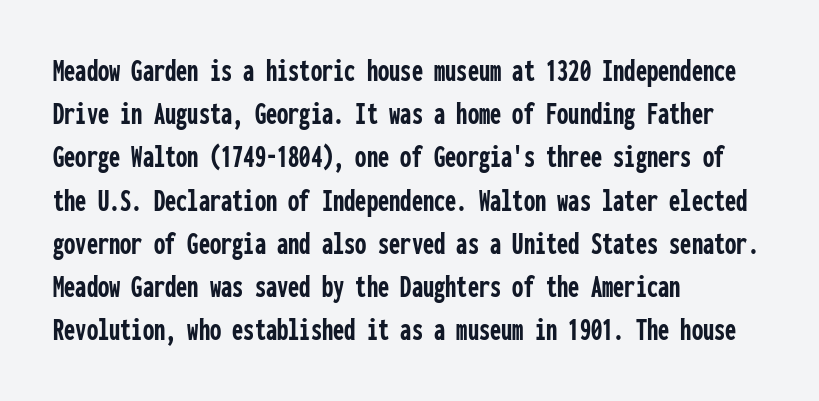
The image shows 32 px semibold, condensed sans-serif type, upright, monospaced; set left-aligned, normal line spacing (1.35x), normal letter spacing, not underlined; low stroke contrast and a medium x-height.
